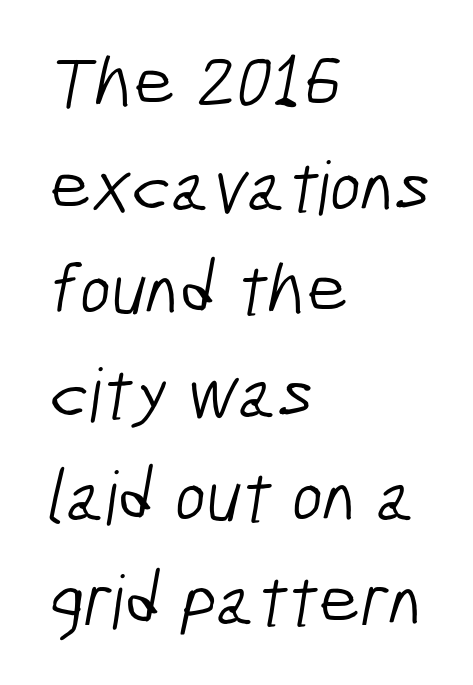
Q: Is the text bold? A: No.
Q: Is the typeface a serif or a sans-serif typeface? A: Sans-serif.
Q: Is the text underlined? A: No.
Q: How is the paragraph aligned? A: Left-aligned.
Q: Is the spacing between letters normal or unusually wide? A: Normal.
Q: Is the spacing between lines tight, normal or loose? A: Normal.
Q: Width (condensed, normal, or wide)? A: Condensed.
Q: Stroke contrast? A: Low.
Q: x-height? A: Medium.
Q: Monospaced? A: No.
